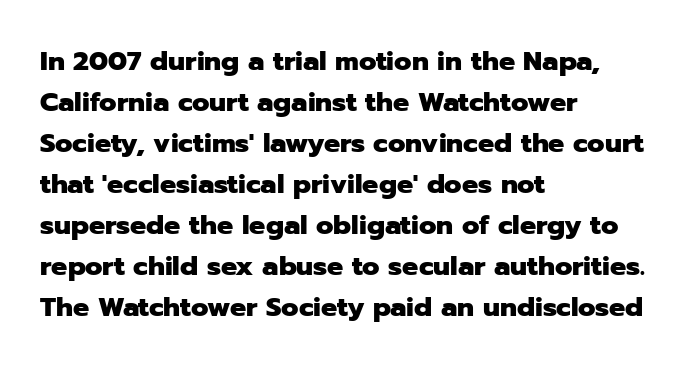
The image shows 27 px bold type, upright; set left-aligned, normal line spacing (1.52x), normal letter spacing, not underlined.
